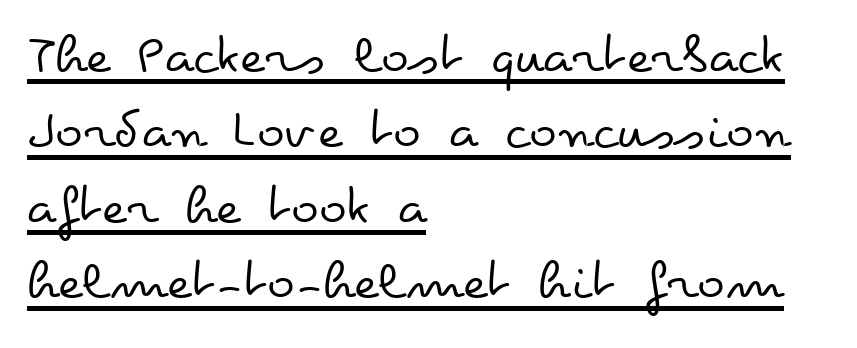
Is there much room between lines? A standard amount, neither cramped nor airy. You could not count columns in this text — the font is proportionally spaced. Like a heading marked for emphasis, these lines bear an underscore. Compared with typical body copy, the letter spacing here is the same. Think standard paragraph weight, or any step lighter than that.
